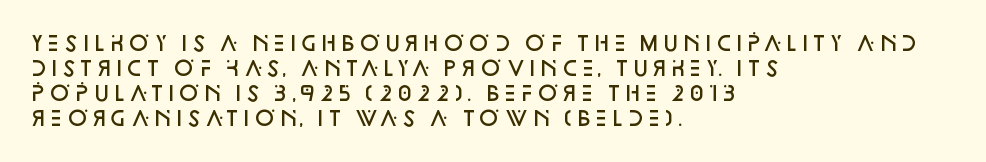
The image shows 20 px text type, upright; set left-aligned, normal line spacing (1.25x), normal letter spacing, not underlined.
